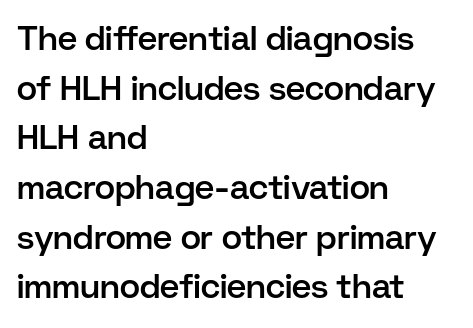
Do the characters align in a grid? No, the font is proportional. The space between consecutive lines is moderate. Casual observation: everything's shoved over to the left. Does the weight exceed regular? Yes, but only to semibold. Are there feet on the stems? There aren't — it's a sans.
